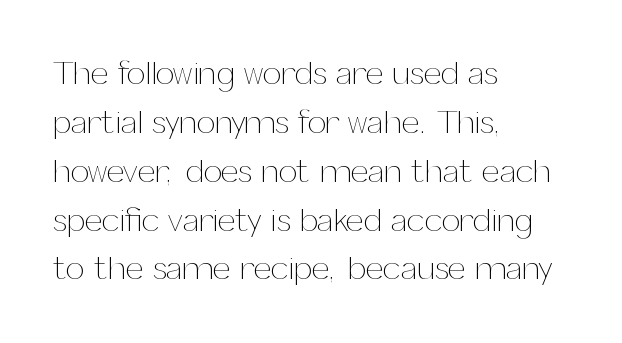
Stems and bowls with no extra thickness — not bold. Looks like regular typesetting: each glyph gets only the width it needs. Where is the straight margin? On the left. You could call the tracking neutral — neither tight nor loose. Decoration check: the copy has no underline.
